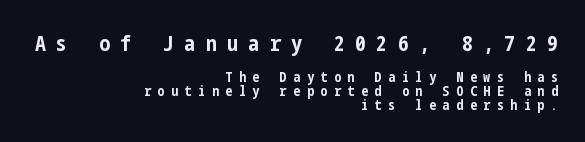
The image shows 22 px bold type, upright; set right-aligned, tight line spacing (1.0x), unusually wide letter spacing (+0.47 em), not underlined; the first (top) block is 1.57x larger.
